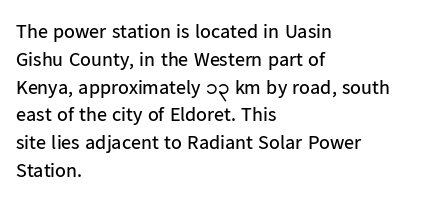
{"italic": "no", "bold": "no", "underline": "no", "align": "left", "line_spacing": "normal", "line_spacing_ratio": 1.39, "letter_spacing": "normal", "letter_spacing_em": 0.0, "glyph_px": 20}
